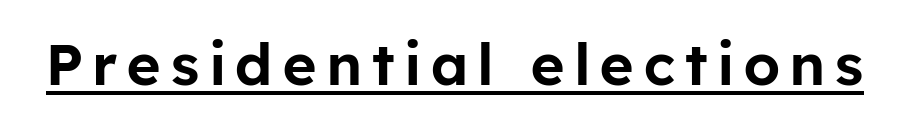
Is there any slant? The stems are plumb. Underlined type. Spacing verdict: proportional, widths tailored to each character. The type family on display is of the sans-serif kind.
